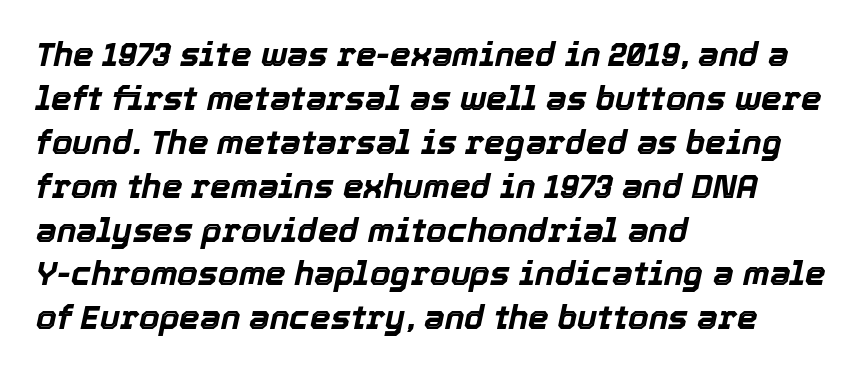
The image shows 33 px bold type, italic (leaning right); set left-aligned, normal line spacing (1.33x), normal letter spacing, not underlined; a medium x-height.
